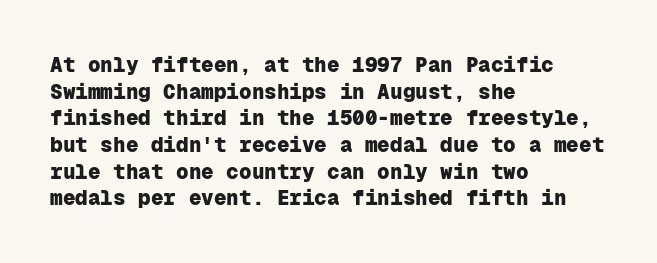
{"italic": "no", "bold": "yes", "underline": "no", "align": "left", "line_spacing": "normal", "line_spacing_ratio": 1.27, "letter_spacing": "normal", "letter_spacing_em": 0.0, "glyph_px": 21}
